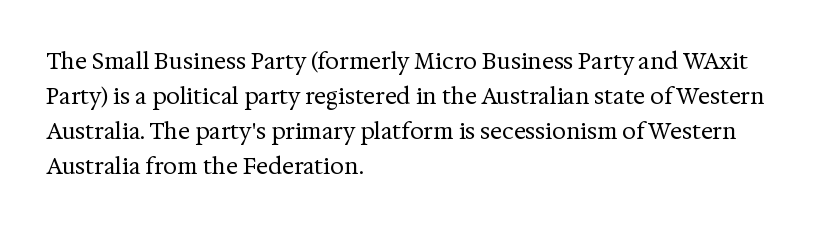
Q: Is the text bold? A: No.
Q: Is the text italic (slanted)? A: No, it is upright.
Q: Is the text underlined? A: No.
Q: How is the paragraph aligned? A: Left-aligned.
Q: Is the spacing between letters normal or unusually wide? A: Normal.
Q: Is the spacing between lines tight, normal or loose? A: Normal.
